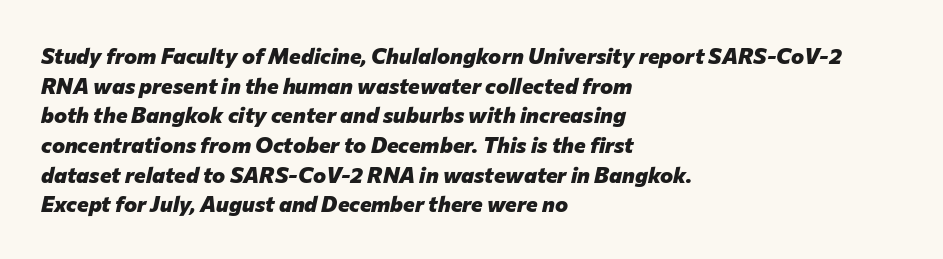
Q: Is the text bold? A: Yes.
Q: Is the text italic (slanted)? A: Yes, it leans right by about 12 degrees.
Q: Is the text underlined? A: No.
Q: How is the paragraph aligned? A: Left-aligned.
Q: Is the spacing between letters normal or unusually wide? A: Normal.
Q: Is the spacing between lines tight, normal or loose? A: Normal.
